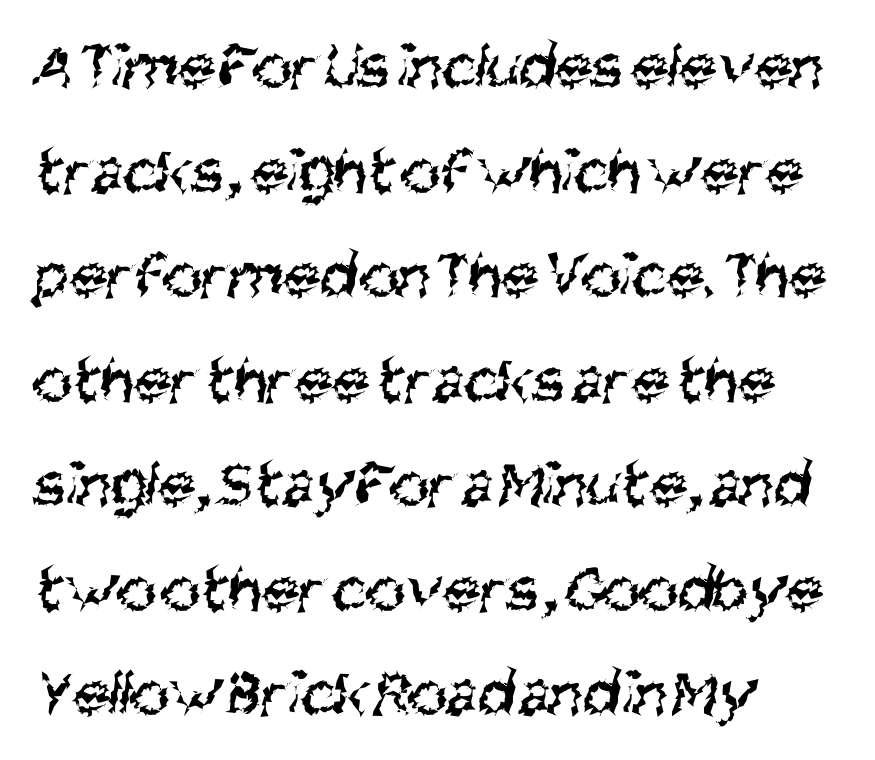
Q: Is the text bold? A: No.
Q: Is the typeface a serif or a sans-serif typeface? A: Sans-serif.
Q: Is the text underlined? A: No.
Q: How is the paragraph aligned? A: Left-aligned.
Q: Is the spacing between letters normal or unusually wide? A: Normal.
Q: Is the spacing between lines tight, normal or loose? A: Normal.
Q: Width (condensed, normal, or wide)? A: Condensed.
Q: Stroke contrast? A: Medium.
Q: x-height? A: Large.
Q: Monospaced? A: No.
